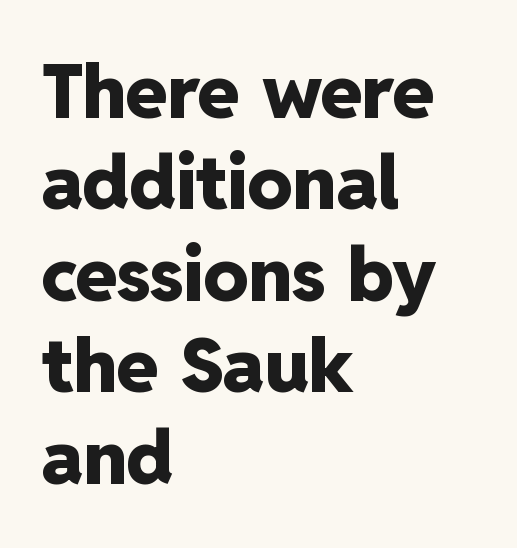
{"serif": "no", "italic": "no", "bold": "yes", "weight": "heavy", "width": "normal", "stroke_contrast": "low", "x_height": "medium", "monospaced": "no", "underline": "no", "align": "left", "line_spacing_ratio": 1.22, "letter_spacing": "normal", "letter_spacing_em": 0.0, "glyph_px": 75}
